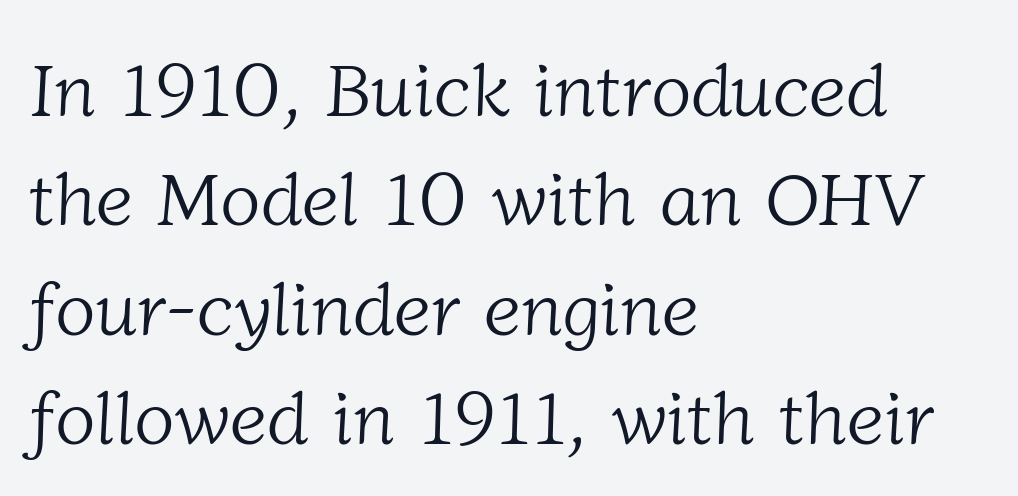
Q: Is the text bold? A: No.
Q: Is the typeface a serif or a sans-serif typeface? A: Serif.
Q: Is the text underlined? A: No.
Q: How is the paragraph aligned? A: Left-aligned.
Q: Is the spacing between letters normal or unusually wide? A: Normal.
Q: Is the spacing between lines tight, normal or loose? A: Normal.
Q: Width (condensed, normal, or wide)? A: Normal.
Q: Stroke contrast? A: Low.
Q: x-height? A: Medium.
Q: Monospaced? A: No.
